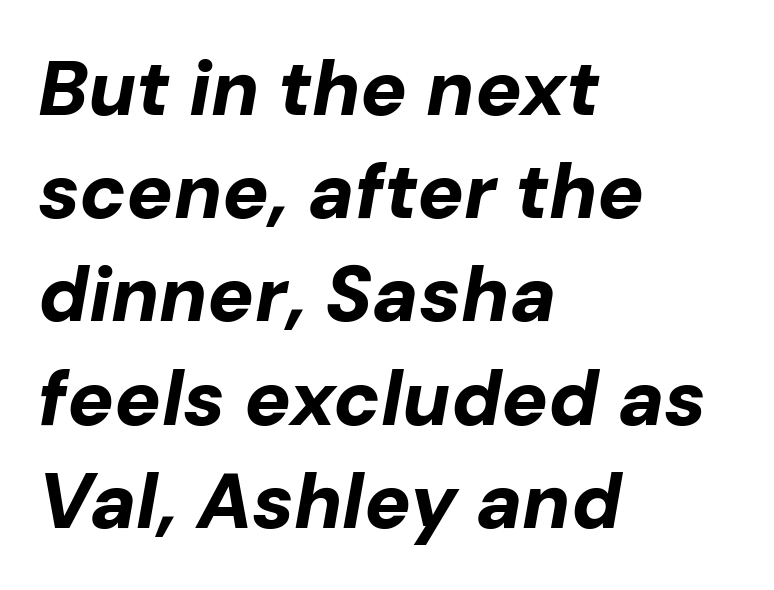
The image shows 77 px bold type, italic (leaning right); set left-aligned, normal line spacing (1.34x), normal letter spacing, not underlined; low stroke contrast and a medium x-height.
